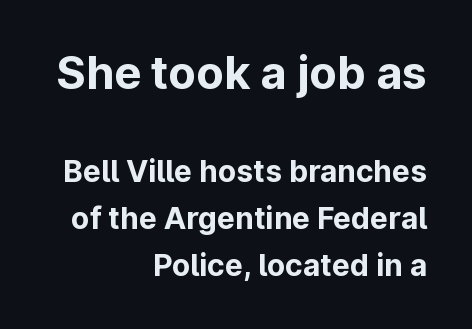
{"serif": "no", "italic": "no", "bold": "yes", "weight": "bold", "width": "normal", "stroke_contrast": "low", "x_height": "medium", "monospaced": "no", "underline": "no", "align": "right", "line_spacing": "normal", "line_spacing_ratio": 1.57, "letter_spacing": "normal", "letter_spacing_em": 0.0, "larger_block": "first", "size_ratio": 1.5, "glyph_px": 45}
